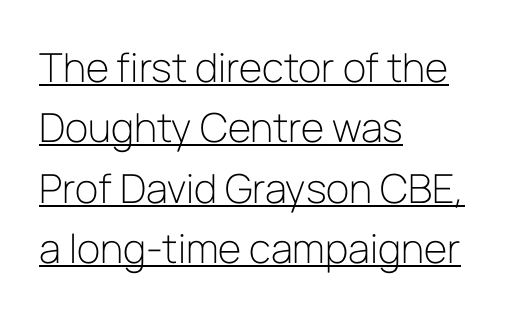
The image shows 40 px light sans-serif type, upright; set left-aligned, normal line spacing (1.51x), normal letter spacing, underlined; low stroke contrast and a medium x-height.
